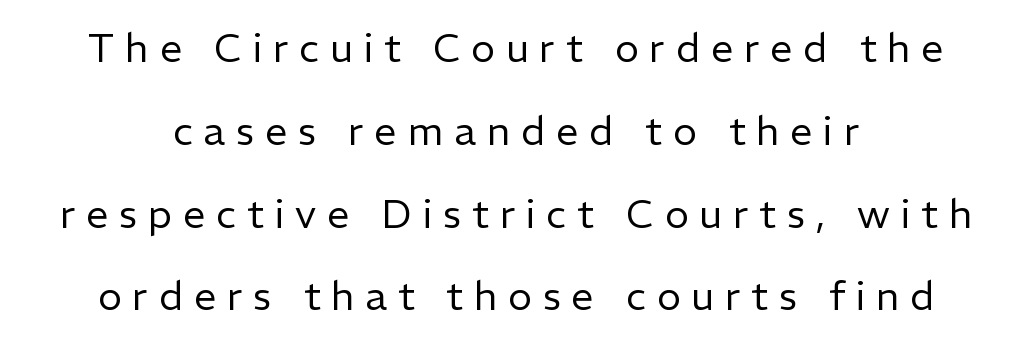
The image shows 40 px regular-weight sans-serif type, upright; set centered, loose line spacing (2.07x), unusually wide letter spacing (+0.27 em), not underlined; low stroke contrast and a medium x-height.
